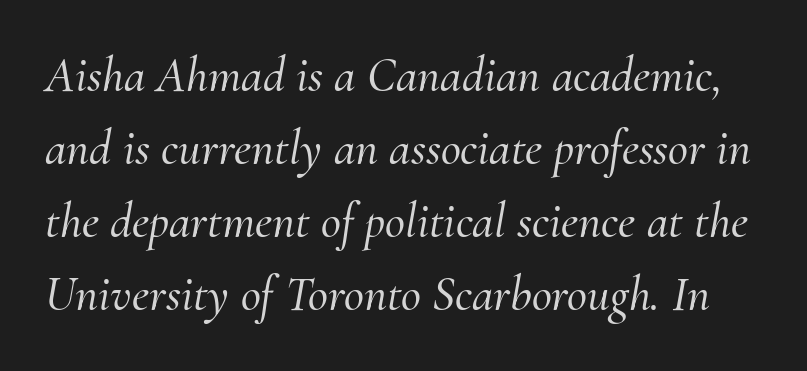
{"serif": "yes", "italic": "yes", "lean": "right", "slant_degrees": 10, "width": "normal", "stroke_contrast": "medium", "x_height": "small", "monospaced": "no", "underline": "no", "line_spacing": "normal", "line_spacing_ratio": 1.49, "letter_spacing": "normal", "letter_spacing_em": 0.0, "glyph_px": 49}
